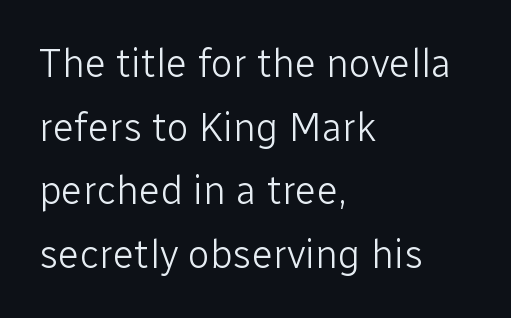
Q: Is the text bold? A: No.
Q: Is the text italic (slanted)? A: No, it is upright.
Q: Is the typeface a serif or a sans-serif typeface? A: Sans-serif.
Q: Is the text underlined? A: No.
Q: How is the paragraph aligned? A: Left-aligned.
Q: Is the spacing between letters normal or unusually wide? A: Normal.
Q: Is the spacing between lines tight, normal or loose? A: Normal.
Q: Width (condensed, normal, or wide)? A: Normal.
Q: Stroke contrast? A: Low.
Q: x-height? A: Medium.
Q: Monospaced? A: No.
